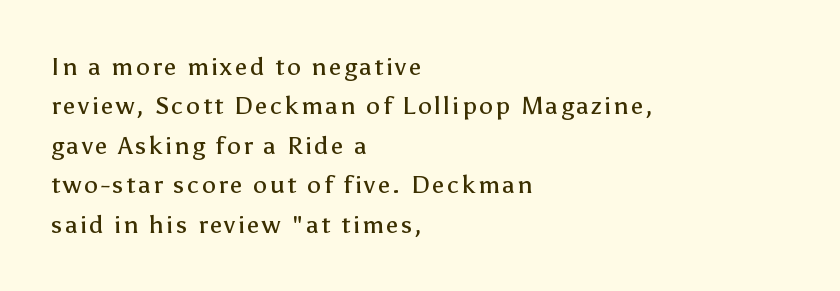
Characters remain perfectly vertical along every line. No word sits above an underline. Leading: standard. Typeset ragged right — the left edge is the straight one.
